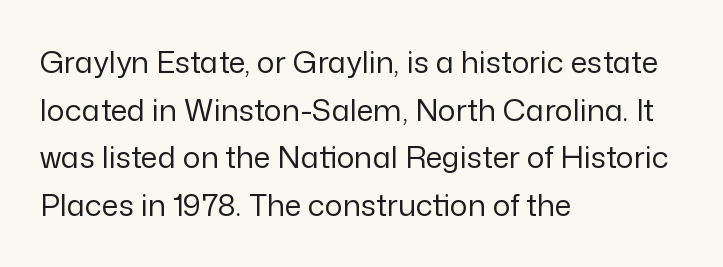
The image shows 30 px regular-weight sans-serif type, upright; set left-aligned, normal line spacing (1.59x), normal letter spacing, not underlined; low stroke contrast and a medium x-height.
